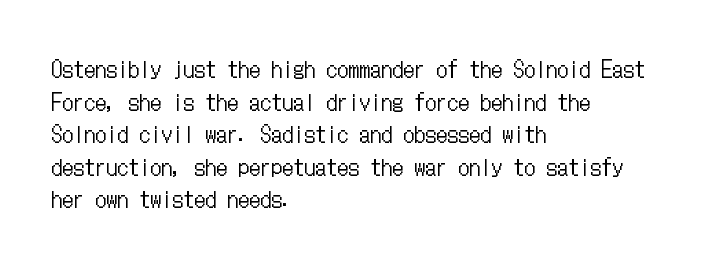
The image shows 22 px text type, upright; set left-aligned, normal line spacing (1.48x), normal letter spacing, not underlined.
